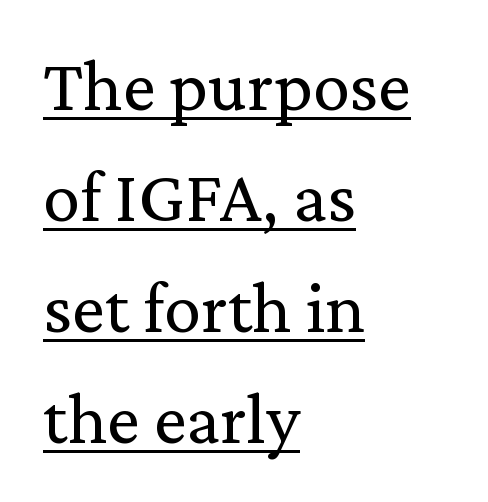
Q: Is the text bold? A: No.
Q: Is the text italic (slanted)? A: No, it is upright.
Q: Is the typeface a serif or a sans-serif typeface? A: Serif.
Q: Is the text underlined? A: Yes.
Q: How is the paragraph aligned? A: Left-aligned.
Q: Is the spacing between letters normal or unusually wide? A: Normal.
Q: Is the spacing between lines tight, normal or loose? A: Normal.
Q: Width (condensed, normal, or wide)? A: Normal.
Q: Stroke contrast? A: Medium.
Q: x-height? A: Medium.
Q: Monospaced? A: No.
